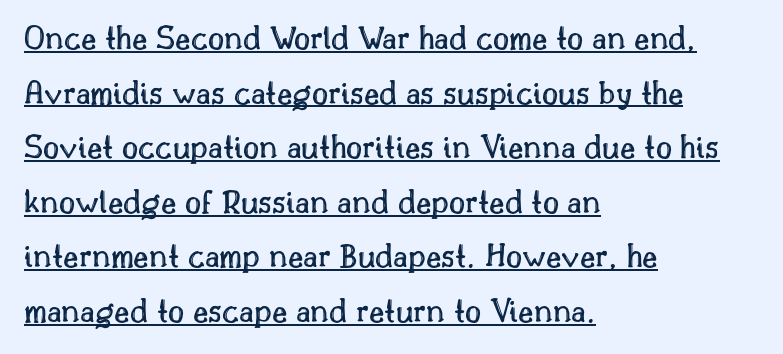
{"italic": "no", "width": "normal", "x_height": "small", "monospaced": "no", "underline": "yes", "align": "left", "line_spacing": "normal", "line_spacing_ratio": 1.56, "letter_spacing": "normal", "letter_spacing_em": 0.0, "glyph_px": 35}
